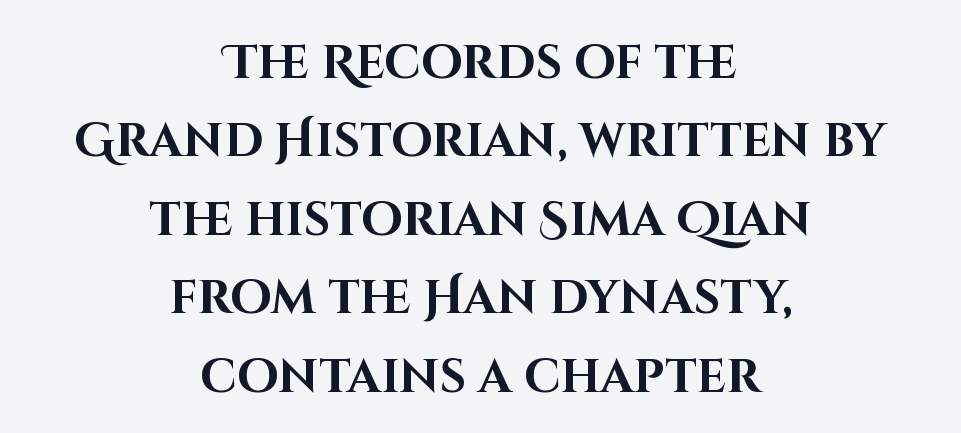
Evenly set lines give the paragraph a standard silhouette. The passage shown is typed in a proportional face where columns would drift. This is sans-serif lettering, the kind often seen on screens and signage. A typesetter would mark this as roman, not italic.
